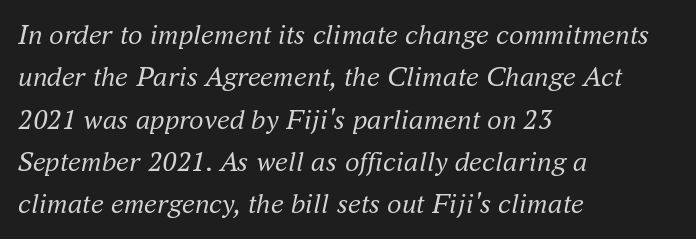
{"serif": "yes", "italic": "yes", "lean": "right", "slant_degrees": 16, "bold": "no", "weight": "regular", "width": "normal", "stroke_contrast": "medium", "x_height": "small", "monospaced": "no", "underline": "no", "align": "left", "line_spacing": "normal", "line_spacing_ratio": 1.46, "letter_spacing": "normal", "letter_spacing_em": 0.0, "glyph_px": 29}
